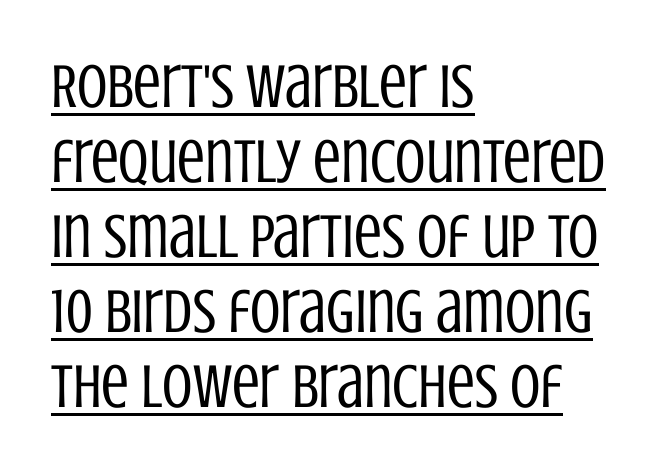
Nope, not italic — everything's standing straight. Does the copy run flush right? No — it runs flush left. Stems here are at most as thick as an everyday book face. Here the designer chose a conventional face with non-uniform glyph widths.
